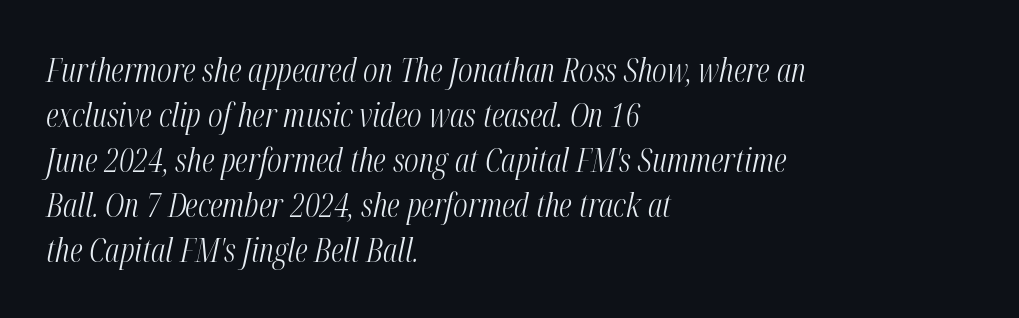
Q: Is the text bold? A: No.
Q: Is the text italic (slanted)? A: Yes, it leans right by about 12 degrees.
Q: Is the text underlined? A: No.
Q: How is the paragraph aligned? A: Left-aligned.
Q: Is the spacing between letters normal or unusually wide? A: Normal.
Q: Is the spacing between lines tight, normal or loose? A: Normal.
Q: Width (condensed, normal, or wide)? A: Condensed.
Q: Stroke contrast? A: Medium.
Q: x-height? A: Medium.
Q: Monospaced? A: No.
